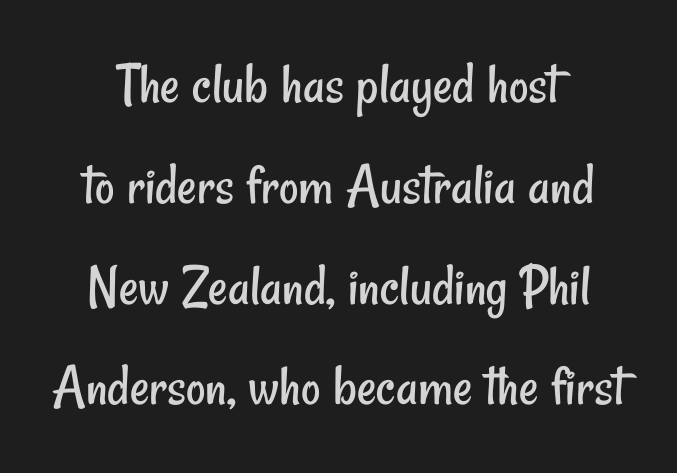
Do the characters align in a grid? No, the font is proportional. Letterform terminals end flat and unadorned throughout the passage. Rule under the text: the space is simply empty. Here the glyphs are tracked normally, forming tight word shapes. Stroke mass is kept to a normal reading level or below.
